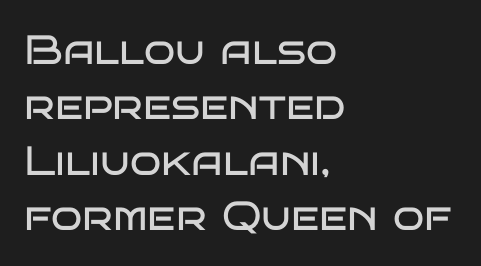
The image shows 41 px regular-weight, wide sans-serif type, upright; set left-aligned, normal line spacing (1.35x), normal letter spacing, not underlined; low stroke contrast and a large x-height.
